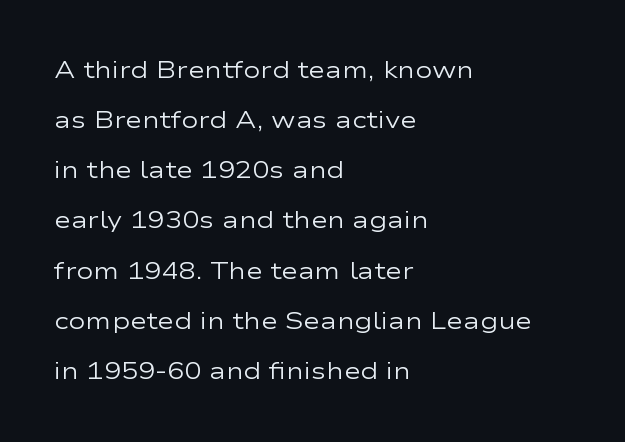
The image shows 23 px text type, upright; set left-aligned, loose line spacing (2.18x), normal letter spacing, not underlined.
